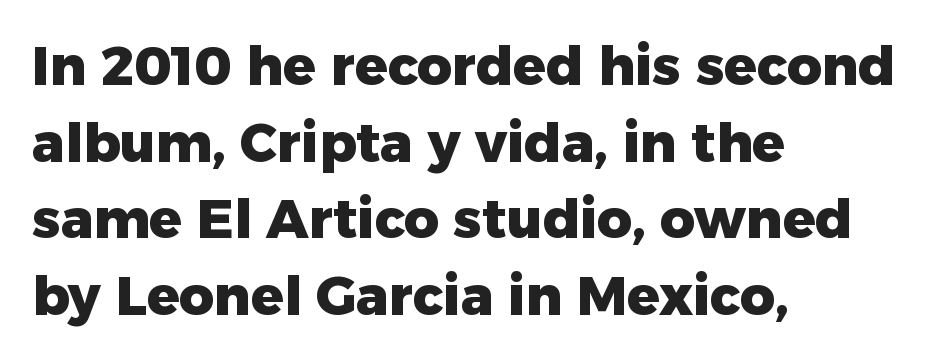
{"serif": "no", "italic": "no", "bold": "yes", "weight": "heavy", "width": "normal", "stroke_contrast": "low", "x_height": "medium", "monospaced": "no", "underline": "no", "align": "left", "line_spacing": "normal", "line_spacing_ratio": 1.42, "letter_spacing": "normal", "letter_spacing_em": 0.0, "glyph_px": 54}
